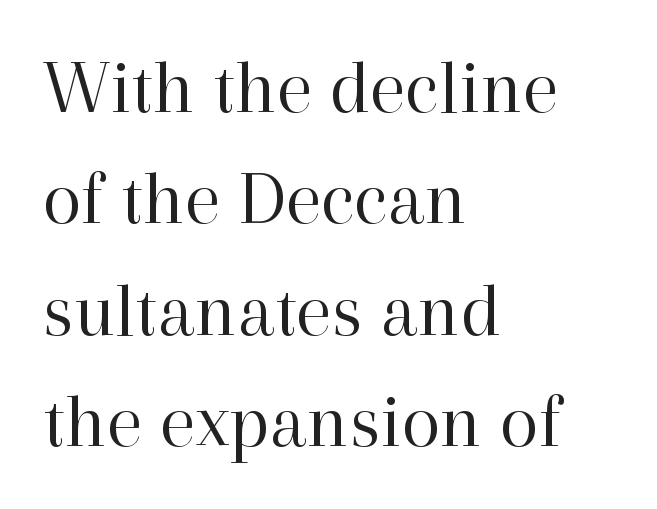
The strip under each line holds only bare page. The compositor pushed each line to the left boundary. Italic: no, the glyphs are upright roman. Letters have the restrained weight of plain body copy at most. This block has exactly the height ordinary leading produces. Here the designer chose a conventional face with non-uniform glyph widths.
